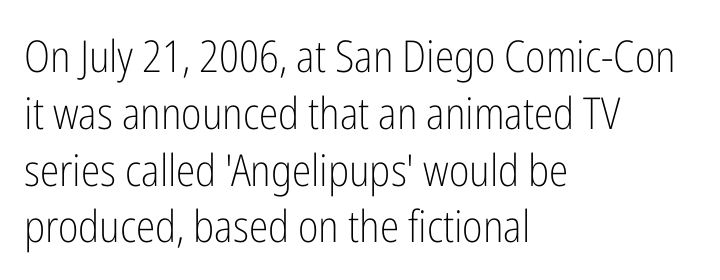
The image shows 44 px light, condensed sans-serif type, upright; set left-aligned, normal line spacing (1.29x), normal letter spacing, not underlined; low stroke contrast and a medium x-height.
